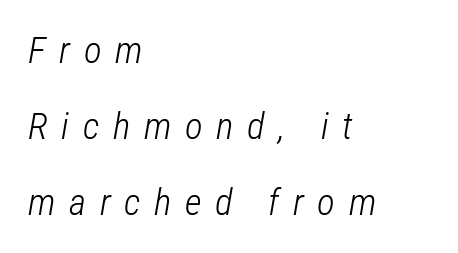
The image shows 37 px light, condensed type, italic (leaning right); set left-aligned, loose line spacing (2.05x), unusually wide letter spacing (+0.37 em), not underlined; low stroke contrast and a medium x-height.
